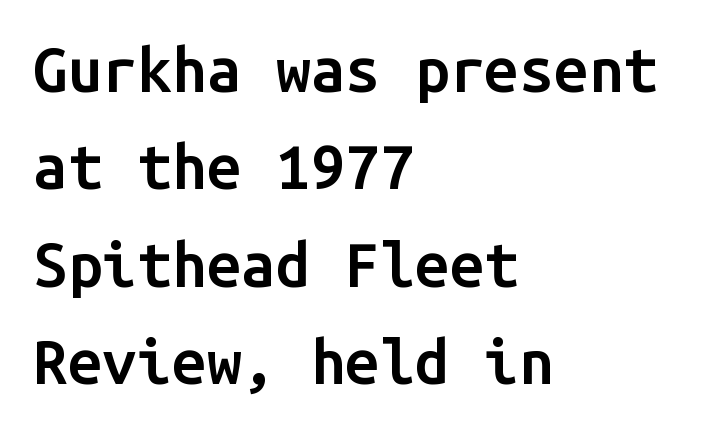
The image shows 62 px semibold sans-serif type, upright, monospaced; set left-aligned, normal line spacing (1.57x), normal letter spacing, not underlined; low stroke contrast and a medium x-height.
